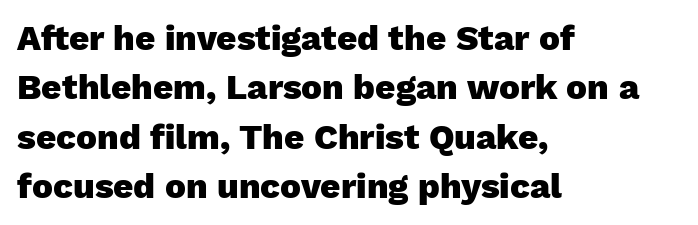
The image shows 35 px heavy sans-serif type, upright; set left-aligned, normal line spacing (1.41x), normal letter spacing, not underlined; low stroke contrast and a medium x-height.
